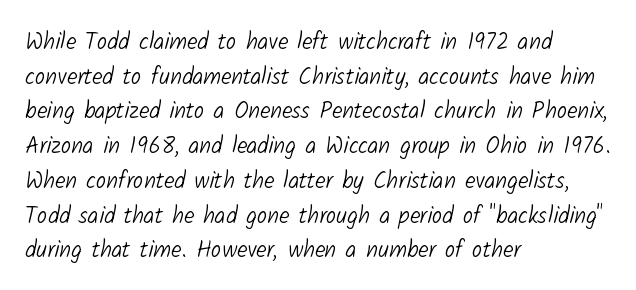
The typesetting does not lean heavy: it is not bold. The foot of each line stays bare and open. Compared with a centered layout, this one pins lines to the left instead. Characters follow at the spacing the type designer built in. Baseline-to-baseline distance is the conventional proportion of letter height.
